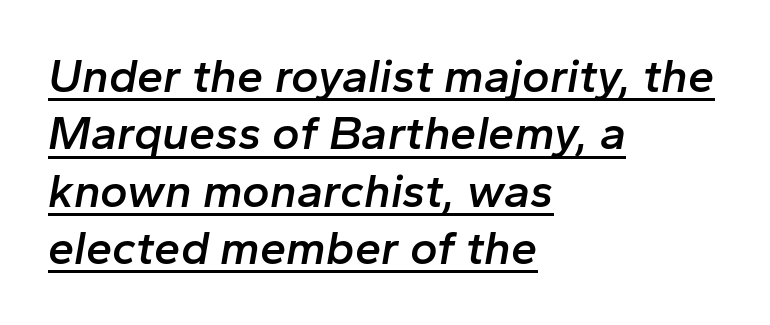
The letters advance in unequal steps, a hallmark of proportional type. Underlining? Definitely there. Spacing between characters is what you'd get straight out of the box. Teacher's note: observe the even left margin — that is flush-left alignment. An italicized treatment has been applied to the whole sample.
